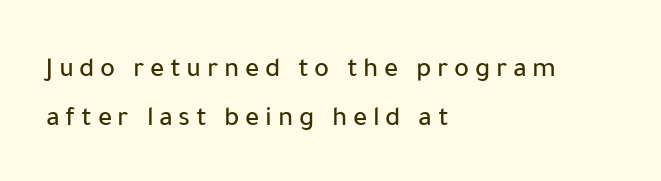
Q: Is the text italic (slanted)? A: No, it is upright.
Q: Is the typeface a serif or a sans-serif typeface? A: Sans-serif.
Q: Is the text underlined? A: No.
Q: How is the paragraph aligned? A: Left-aligned.
Q: Is the spacing between letters normal or unusually wide? A: Unusually wide.
Q: Width (condensed, normal, or wide)? A: Normal.
Q: Stroke contrast? A: Low.
Q: x-height? A: Medium.
Q: Monospaced? A: No.
